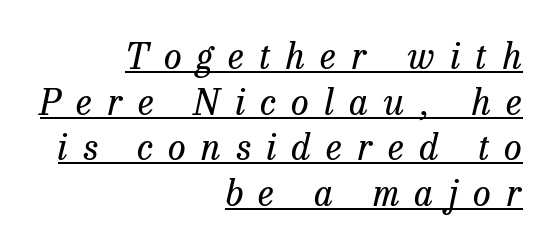
{"serif": "yes", "italic": "yes", "lean": "right", "slant_degrees": 13, "bold": "no", "weight": "regular", "width": "normal", "stroke_contrast": "low", "x_height": "medium", "monospaced": "no", "underline": "yes", "align": "right", "line_spacing": "normal", "line_spacing_ratio": 1.27, "letter_spacing": "wide", "letter_spacing_em": 0.43, "glyph_px": 36}
